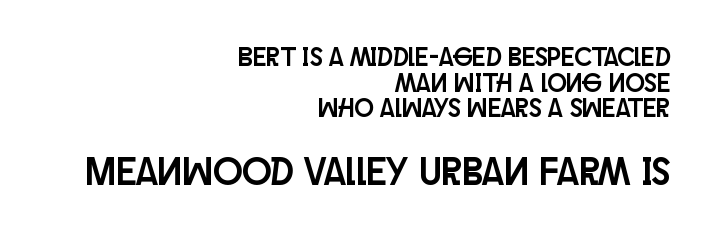
Q: Is the text italic (slanted)? A: No, it is upright.
Q: Is the typeface a serif or a sans-serif typeface? A: Sans-serif.
Q: Is the text underlined? A: No.
Q: How is the paragraph aligned? A: Right-aligned.
Q: Is the spacing between letters normal or unusually wide? A: Normal.
Q: Is the spacing between lines tight, normal or loose? A: Tight.
Q: Which block of text is set in a larger size, the first (top) or the second (bottom)? A: The second (bottom) one.
Q: Width (condensed, normal, or wide)? A: Condensed.
Q: Stroke contrast? A: Low.
Q: x-height? A: Large.
Q: Monospaced? A: No.
